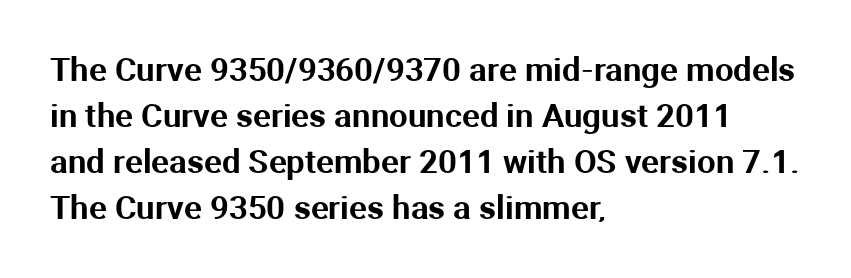
The image shows 33 px sans-serif type, upright; set left-aligned, normal line spacing (1.39x), normal letter spacing, not underlined; medium stroke contrast and a medium x-height.
